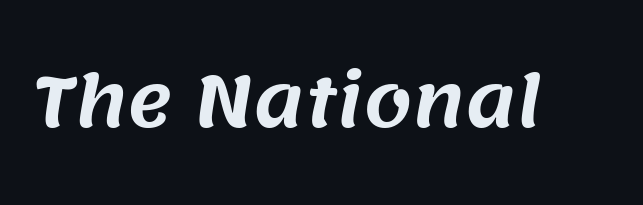
The image shows 69 px sans-serif type; set normal letter spacing, not underlined; medium stroke contrast and a large x-height.
